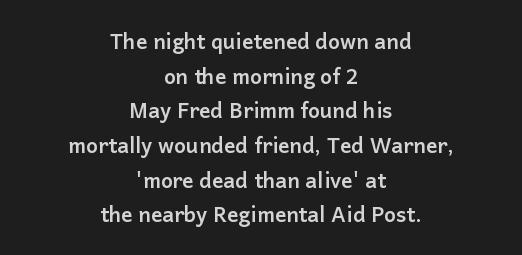
{"italic": "no", "bold": "yes", "underline": "no", "align": "center", "line_spacing": "normal", "line_spacing_ratio": 1.65, "letter_spacing": "normal", "letter_spacing_em": 0.0, "glyph_px": 21}
